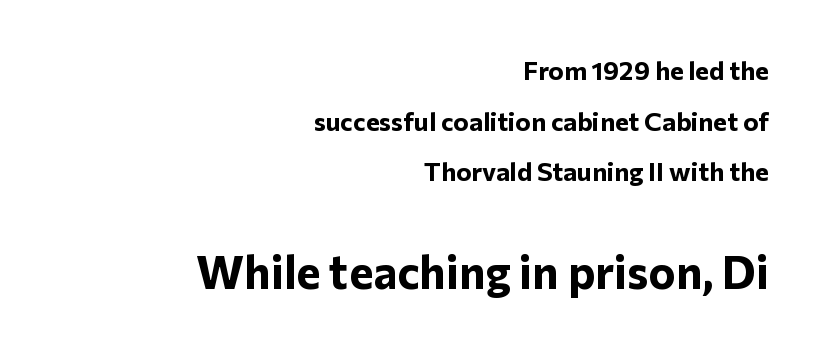
The image shows 46 px bold sans-serif type, upright; set right-aligned, loose line spacing (1.95x), normal letter spacing, not underlined; the second (bottom) block is 1.77x larger; low stroke contrast and a medium x-height.
